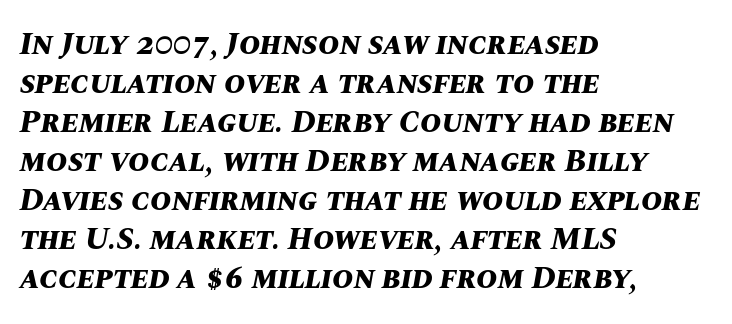
Q: Is the text bold? A: Yes.
Q: Is the text italic (slanted)? A: Yes, it leans right by about 10 degrees.
Q: Is the text underlined? A: No.
Q: How is the paragraph aligned? A: Left-aligned.
Q: Is the spacing between letters normal or unusually wide? A: Normal.
Q: Width (condensed, normal, or wide)? A: Normal.
Q: Stroke contrast? A: Medium.
Q: x-height? A: Large.
Q: Monospaced? A: No.
